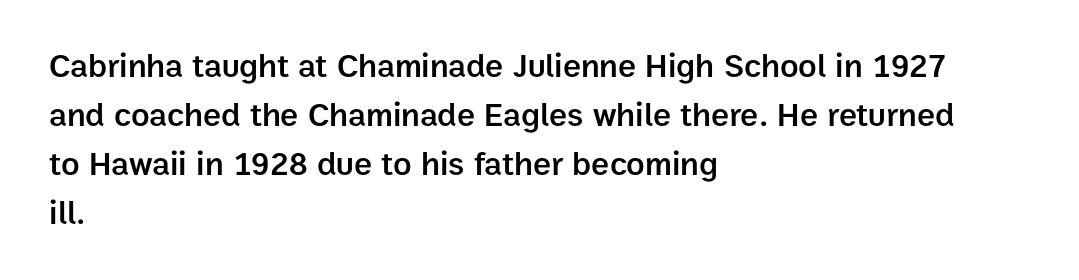
The image shows 34 px semibold sans-serif type, upright; set left-aligned, normal line spacing (1.44x), normal letter spacing, not underlined; low stroke contrast and a medium x-height.
